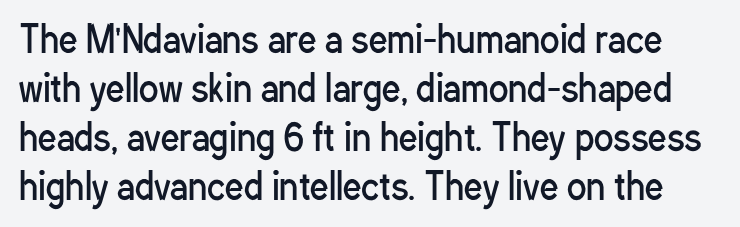
The image shows 36 px regular-weight, condensed sans-serif type, upright; set normal line spacing (1.36x), normal letter spacing, not underlined; low stroke contrast and a medium x-height.
